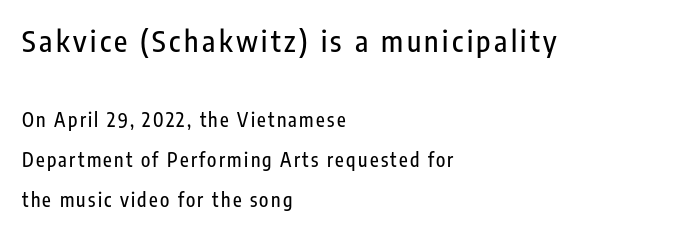
Q: Is the text italic (slanted)? A: No, it is upright.
Q: Is the typeface a serif or a sans-serif typeface? A: Sans-serif.
Q: Is the text underlined? A: No.
Q: How is the paragraph aligned? A: Left-aligned.
Q: Is the spacing between lines tight, normal or loose? A: Loose.
Q: Which block of text is set in a larger size, the first (top) or the second (bottom)? A: The first (top) one.
Q: Width (condensed, normal, or wide)? A: Condensed.
Q: Stroke contrast? A: Low.
Q: x-height? A: Medium.
Q: Monospaced? A: No.
